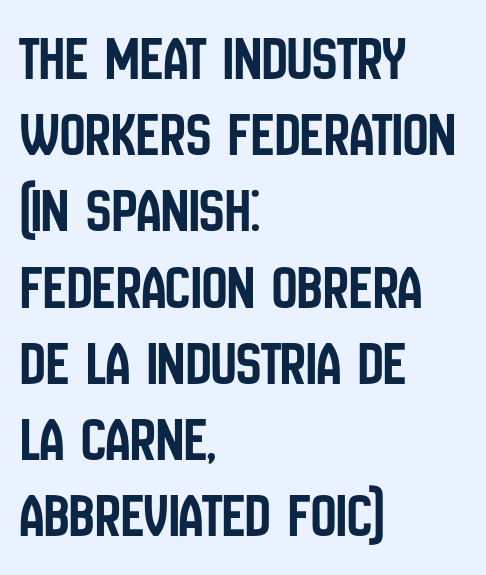
Default kerning and tracking; the words read as compact shapes. No feet cap the strokes, marking this as sans-serif type. Teacher's note: observe the even left margin — that is flush-left alignment. A roman cut, with each character standing at attention. Looks like regular typesetting: each glyph gets only the width it needs. Plain, unruled lines of type.
